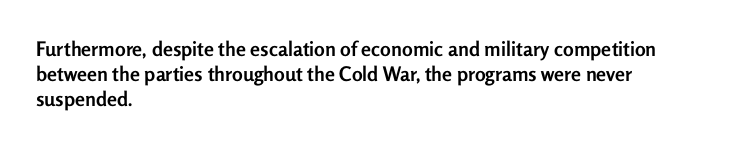
{"italic": "no", "bold": "yes", "underline": "no", "align": "left", "line_spacing": "normal", "line_spacing_ratio": 1.26, "letter_spacing": "normal", "letter_spacing_em": 0.0, "glyph_px": 20}
